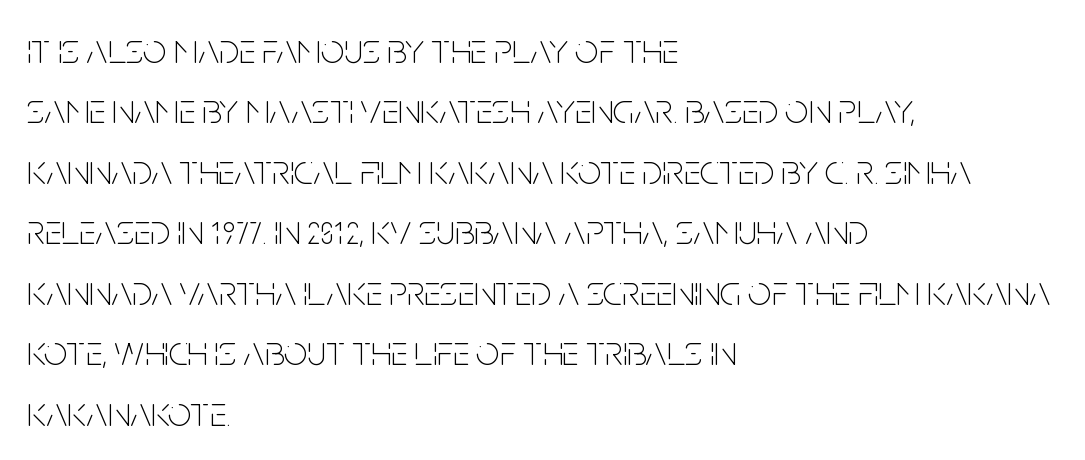
The image shows 42 px thin, condensed sans-serif type, upright; set left-aligned, normal line spacing (1.44x), normal letter spacing, not underlined; low stroke contrast and a large x-height.
